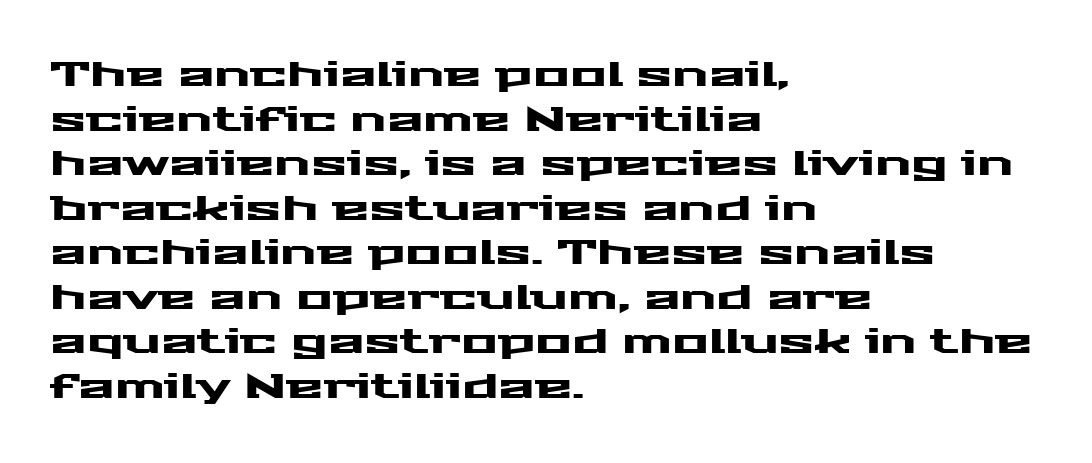
These lines are composed in type without serifs. Left-aligned paragraph, ragged on the right. The letters advance in unequal steps, a hallmark of proportional type. Leading: standard.
